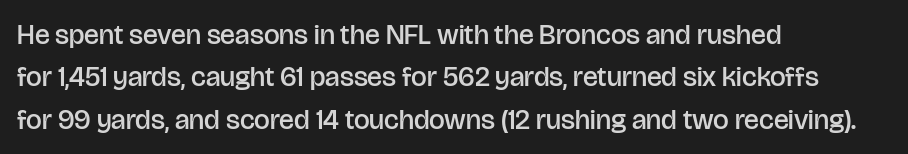
{"serif": "no", "italic": "no", "bold": "semi", "weight": "semibold", "width": "normal", "stroke_contrast": "low", "x_height": "large", "monospaced": "no", "underline": "no", "align": "left", "line_spacing": "normal", "line_spacing_ratio": 1.51, "letter_spacing": "normal", "letter_spacing_em": 0.0, "glyph_px": 28}
